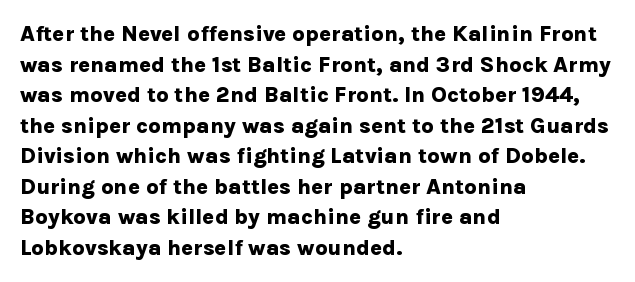
Q: Is the text bold? A: Yes.
Q: Is the text italic (slanted)? A: No, it is upright.
Q: Is the text underlined? A: No.
Q: How is the paragraph aligned? A: Left-aligned.
Q: Is the spacing between letters normal or unusually wide? A: Normal.
Q: Is the spacing between lines tight, normal or loose? A: Normal.
